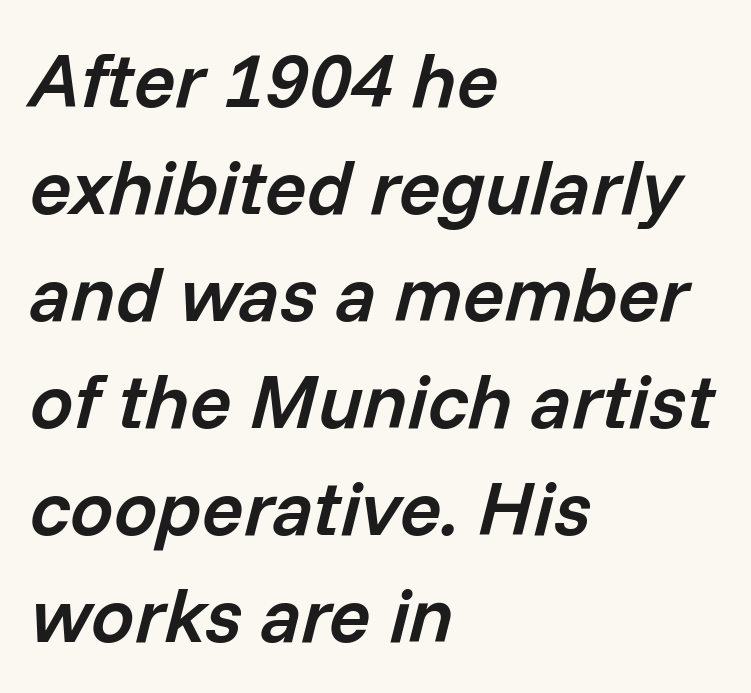
{"italic": "yes", "lean": "right", "slant_degrees": 14, "bold": "semi", "weight": "semibold", "width": "normal", "stroke_contrast": "low", "x_height": "medium", "monospaced": "no", "underline": "no", "align": "left", "line_spacing": "normal", "line_spacing_ratio": 1.39, "letter_spacing": "normal", "letter_spacing_em": 0.0, "glyph_px": 77}
